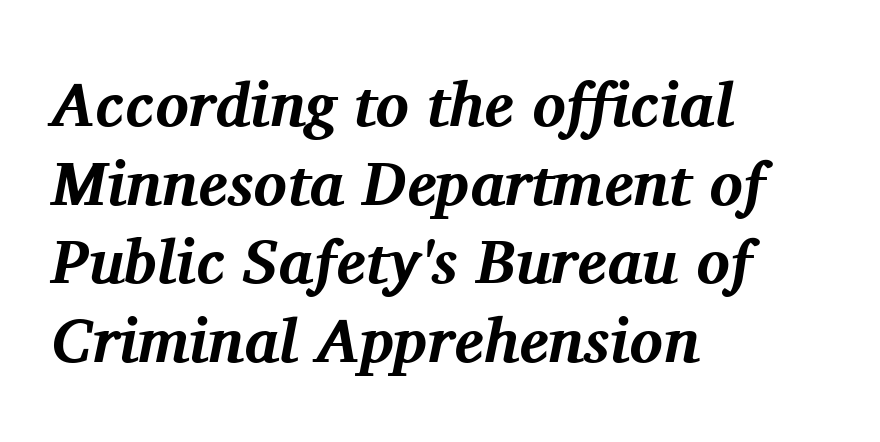
Q: Is the text bold? A: Yes.
Q: Is the text italic (slanted)? A: Yes, it leans right by about 11 degrees.
Q: Is the typeface a serif or a sans-serif typeface? A: Serif.
Q: Is the text underlined? A: No.
Q: How is the paragraph aligned? A: Left-aligned.
Q: Is the spacing between letters normal or unusually wide? A: Normal.
Q: Is the spacing between lines tight, normal or loose? A: Normal.
Q: Width (condensed, normal, or wide)? A: Normal.
Q: Stroke contrast? A: Medium.
Q: x-height? A: Medium.
Q: Monospaced? A: No.
